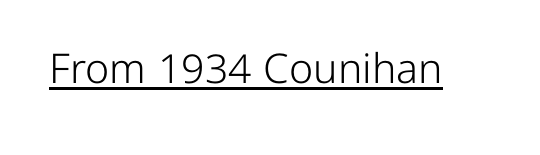
Q: Is the text bold? A: No.
Q: Is the text italic (slanted)? A: No, it is upright.
Q: Is the typeface a serif or a sans-serif typeface? A: Sans-serif.
Q: Is the text underlined? A: Yes.
Q: Is the spacing between letters normal or unusually wide? A: Normal.
Q: Width (condensed, normal, or wide)? A: Normal.
Q: Stroke contrast? A: Low.
Q: x-height? A: Medium.
Q: Monospaced? A: No.
